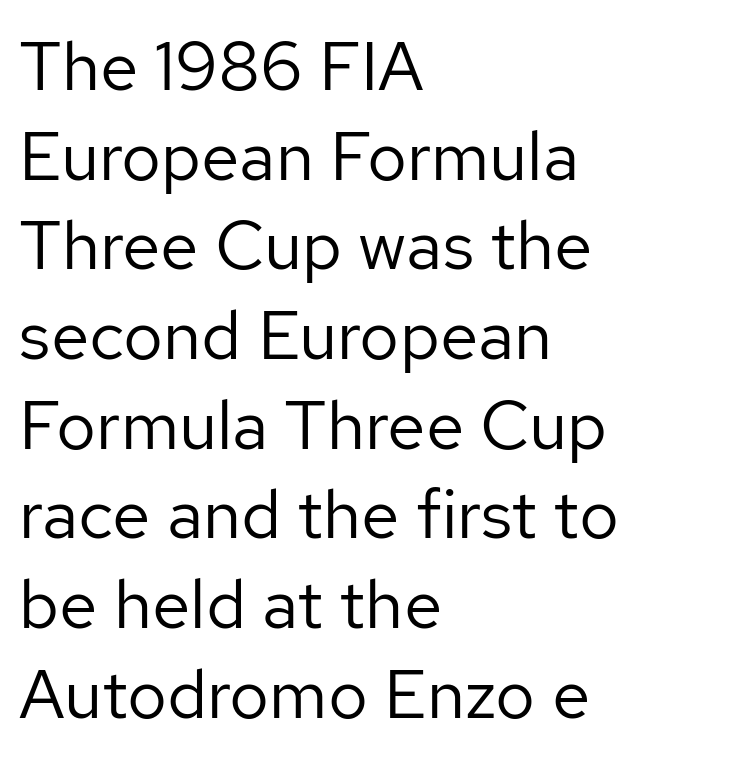
The image shows 69 px regular-weight sans-serif type, upright; set left-aligned, normal line spacing (1.3x), normal letter spacing, not underlined; low stroke contrast and a medium x-height.
